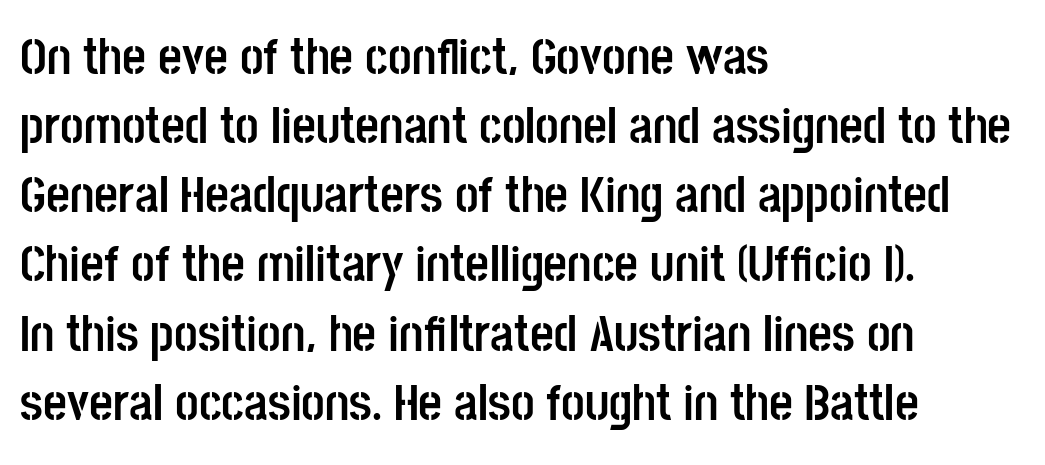
The image shows 52 px semibold, condensed sans-serif type, upright; set left-aligned, normal line spacing (1.33x), normal letter spacing, not underlined; low stroke contrast and a large x-height.
